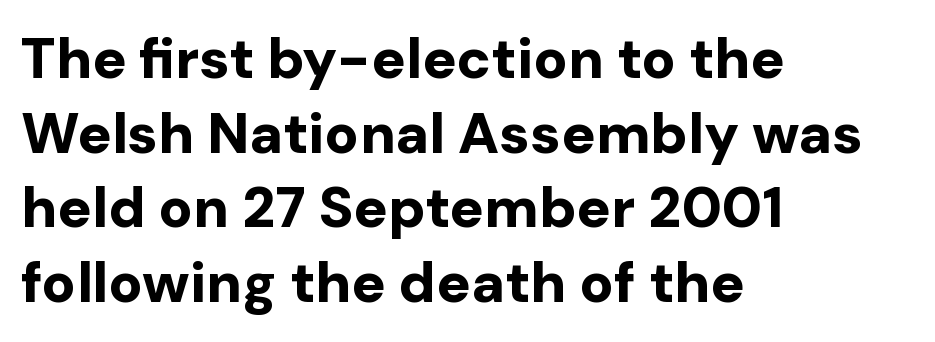
Stroke thickness is high; the sample reads as a true bold. The rendering shows plain stroke endings on the letterforms — a sans-serif design. Is the letter spacing exaggerated? No — it looks like the ordinary default. Left-aligned paragraph, ragged on the right. The letters advance in unequal steps, a hallmark of proportional type. The leading is moderate, giving the passage an even texture.
